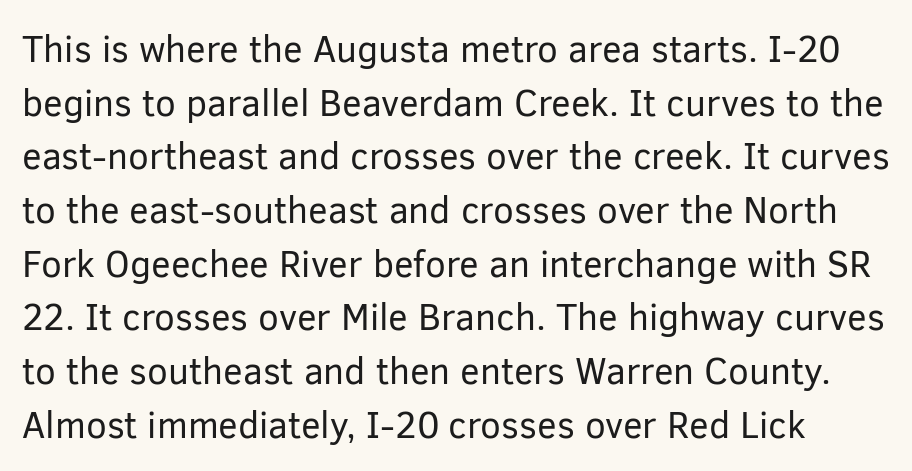
Q: Is the text bold? A: No.
Q: Is the text italic (slanted)? A: No, it is upright.
Q: Is the typeface a serif or a sans-serif typeface? A: Sans-serif.
Q: Is the text underlined? A: No.
Q: Is the spacing between letters normal or unusually wide? A: Normal.
Q: Is the spacing between lines tight, normal or loose? A: Normal.
Q: Width (condensed, normal, or wide)? A: Normal.
Q: Stroke contrast? A: Low.
Q: x-height? A: Medium.
Q: Monospaced? A: No.
